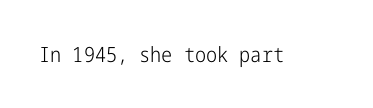
The image shows 21 px text type, upright; set normal letter spacing, not underlined.
